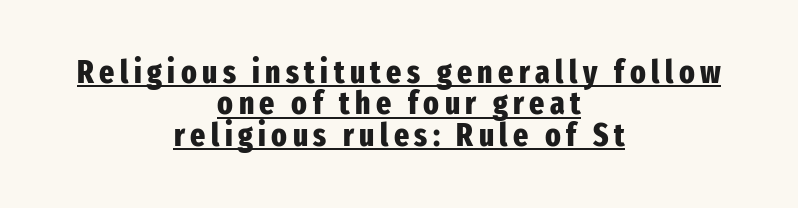
{"serif": "no", "italic": "no", "bold": "yes", "weight": "heavy", "width": "condensed", "stroke_contrast": "low", "x_height": "medium", "monospaced": "no", "underline": "yes", "align": "center", "line_spacing": "tight", "line_spacing_ratio": 0.98, "glyph_px": 32}
